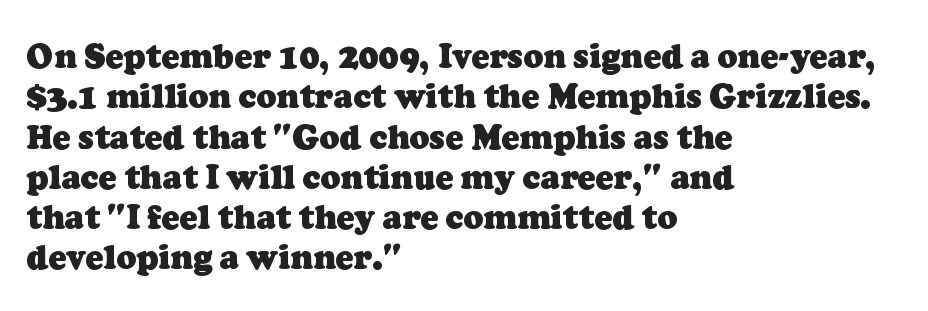
The image shows 33 px heavy serif type; set left-aligned, line spacing 1.22x, normal letter spacing, not underlined; low stroke contrast and a medium x-height.
